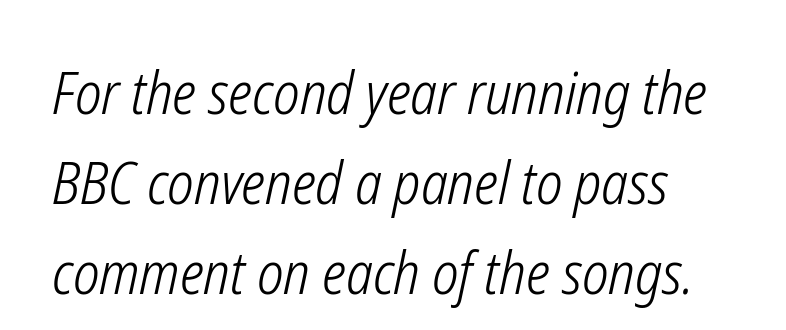
Compared with ordinary roman type, these characters are visibly tilted. Any mark beneath the type? The region is blank. Note the varied advance widths — an 'i' is clearly narrower than an 'm'. The passage shown stacks its lines at a standard gap. Each word holds together tightly as a unit, with standard inter-letter gaps.
